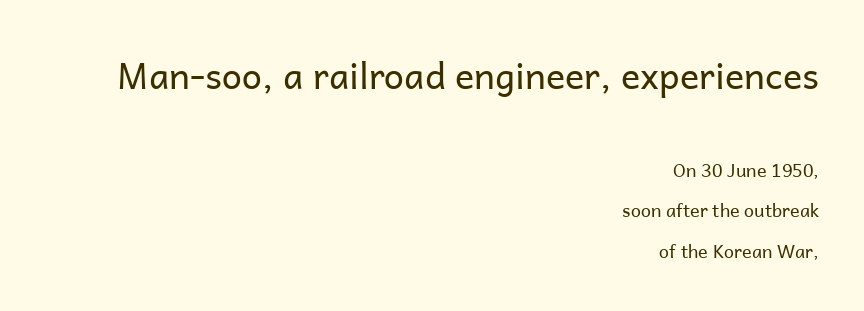
Is this a sans? Yes — the strokes have no serifs. Large over small — that's the arrangement of the two blocks here. The paragraph has a hard right edge and a soft left edge. Every character sits straight up, as roman type does. Nobody touched the tracking dial on this one. The rendering uses natural spacing where letterforms have individual widths.
